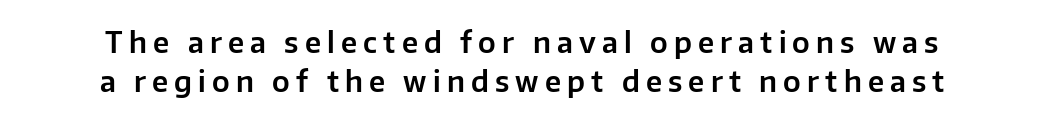
{"serif": "no", "italic": "no", "width": "normal", "stroke_contrast": "low", "x_height": "medium", "monospaced": "no", "underline": "no", "align": "center", "line_spacing": "normal", "line_spacing_ratio": 1.39, "letter_spacing": "wide", "letter_spacing_em": 0.22, "glyph_px": 28}
